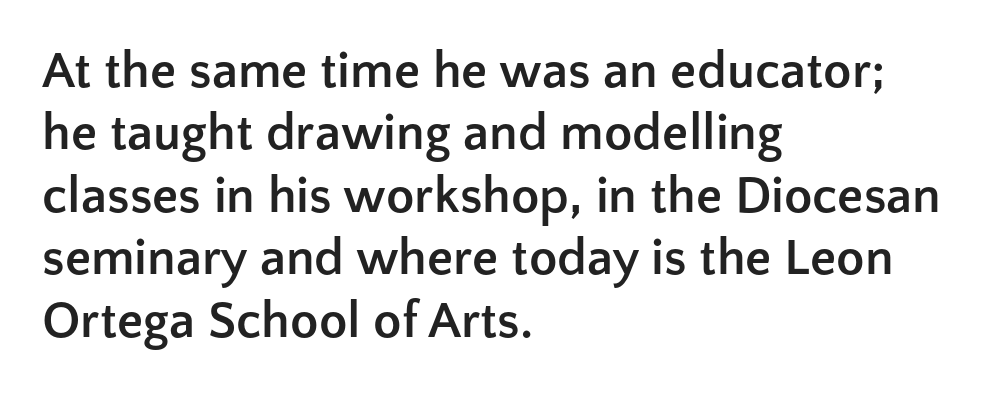
The image shows 52 px semibold sans-serif type, upright; set left-aligned, line spacing 1.2x, normal letter spacing, not underlined; low stroke contrast and a medium x-height.
